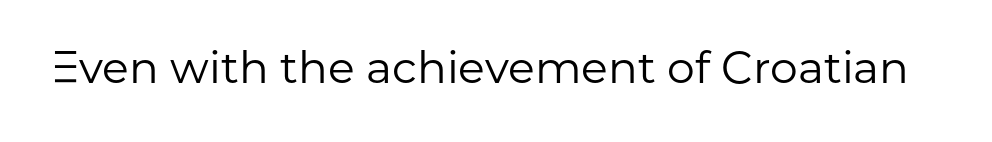
Q: Is the text bold? A: No.
Q: Is the text italic (slanted)? A: No, it is upright.
Q: Is the typeface a serif or a sans-serif typeface? A: Sans-serif.
Q: Is the text underlined? A: No.
Q: Is the spacing between letters normal or unusually wide? A: Normal.
Q: Width (condensed, normal, or wide)? A: Normal.
Q: Stroke contrast? A: Low.
Q: x-height? A: Medium.
Q: Monospaced? A: No.
